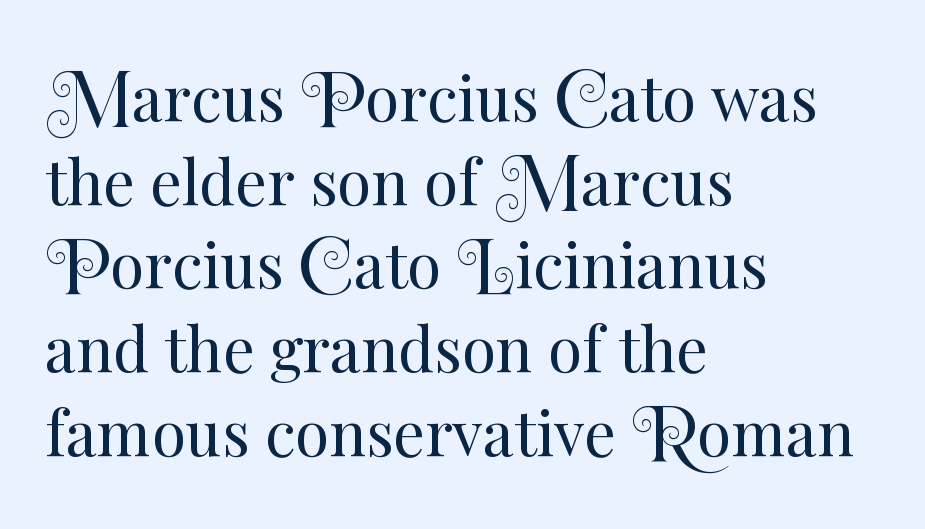
The image shows 62 px regular-weight type, upright; set left-aligned, normal line spacing (1.35x), normal letter spacing, not underlined; medium stroke contrast and a small x-height.
